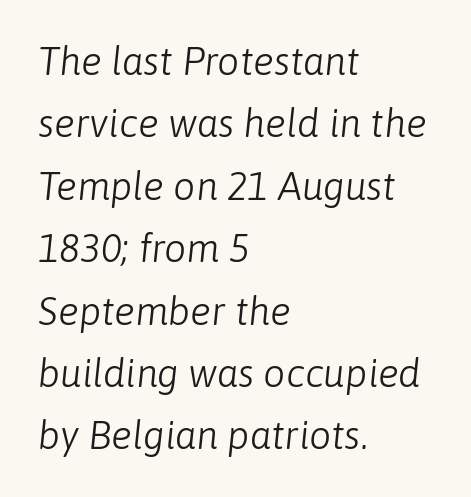
Letter spacing: default. What's the leading like? Ordinary, nothing unusual. Only glyphs here, with clear space below each row. Spacing verdict: proportional, widths tailored to each character. Observe the lean: these are italic letterforms. Stems here are at most as thick as an everyday book face.
